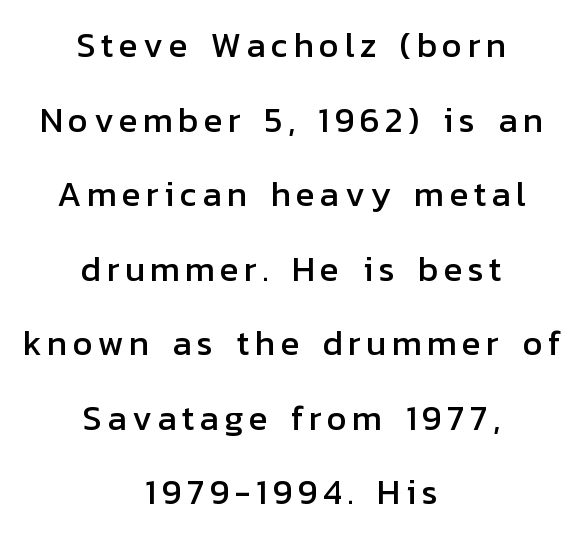
{"serif": "no", "italic": "no", "width": "normal", "stroke_contrast": "low", "x_height": "medium", "monospaced": "no", "underline": "no", "align": "center", "line_spacing": "loose", "line_spacing_ratio": 2.13, "glyph_px": 35}
